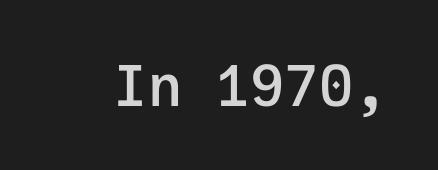
Q: Is the text bold? A: Semi-bold.
Q: Is the text italic (slanted)? A: No, it is upright.
Q: Is the typeface a serif or a sans-serif typeface? A: Sans-serif.
Q: Is the text underlined? A: No.
Q: Is the spacing between letters normal or unusually wide? A: Normal.
Q: Width (condensed, normal, or wide)? A: Normal.
Q: Stroke contrast? A: Low.
Q: x-height? A: Medium.
Q: Monospaced? A: Yes.
